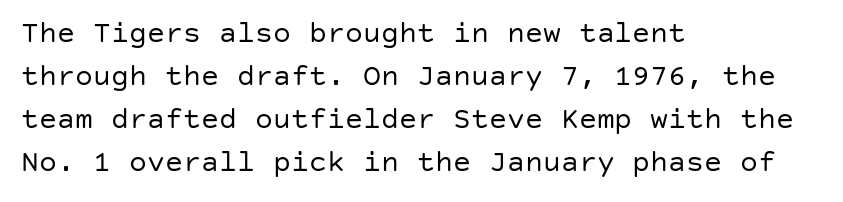
Q: Is the text bold? A: No.
Q: Is the text italic (slanted)? A: No, it is upright.
Q: Is the typeface a serif or a sans-serif typeface? A: Sans-serif.
Q: Is the text underlined? A: No.
Q: How is the paragraph aligned? A: Left-aligned.
Q: Is the spacing between letters normal or unusually wide? A: Normal.
Q: Is the spacing between lines tight, normal or loose? A: Normal.
Q: Width (condensed, normal, or wide)? A: Normal.
Q: Stroke contrast? A: Low.
Q: x-height? A: Large.
